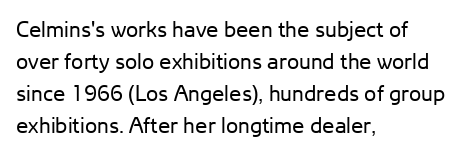
{"italic": "no", "bold": "no", "underline": "no", "align": "left", "line_spacing": "normal", "line_spacing_ratio": 1.45, "letter_spacing": "normal", "letter_spacing_em": 0.0, "glyph_px": 22}
